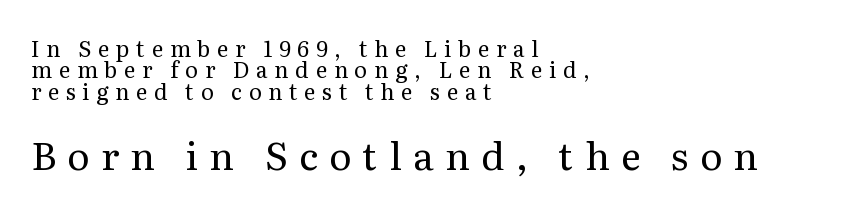
Q: Is the text bold? A: No.
Q: Is the text italic (slanted)? A: No, it is upright.
Q: Is the typeface a serif or a sans-serif typeface? A: Serif.
Q: Is the text underlined? A: No.
Q: How is the paragraph aligned? A: Left-aligned.
Q: Is the spacing between letters normal or unusually wide? A: Unusually wide.
Q: Is the spacing between lines tight, normal or loose? A: Tight.
Q: Which block of text is set in a larger size, the first (top) or the second (bottom)? A: The second (bottom) one.
Q: Width (condensed, normal, or wide)? A: Normal.
Q: Stroke contrast? A: Medium.
Q: x-height? A: Medium.
Q: Monospaced? A: No.
